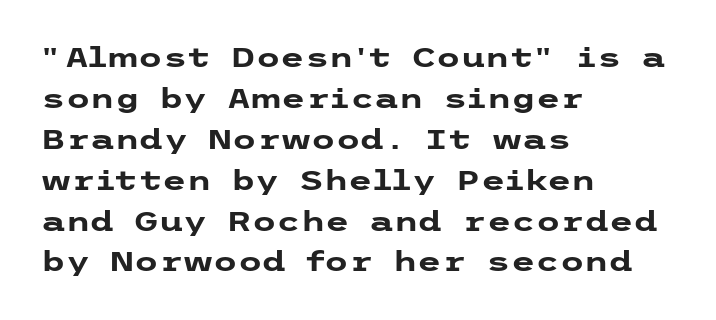
{"serif": "no", "italic": "no", "bold": "yes", "weight": "heavy", "width": "wide", "stroke_contrast": "low", "x_height": "medium", "underline": "no", "align": "left", "line_spacing": "normal", "line_spacing_ratio": 1.46, "letter_spacing": "normal", "letter_spacing_em": 0.0, "glyph_px": 28}
